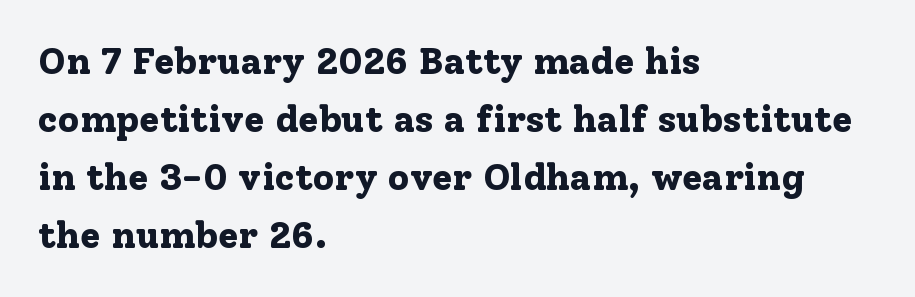
{"serif": "yes", "italic": "no", "bold": "yes", "weight": "bold", "width": "normal", "stroke_contrast": "low", "x_height": "medium", "monospaced": "no", "underline": "no", "align": "left", "line_spacing": "normal", "line_spacing_ratio": 1.57, "letter_spacing": "normal", "letter_spacing_em": 0.0, "glyph_px": 37}
